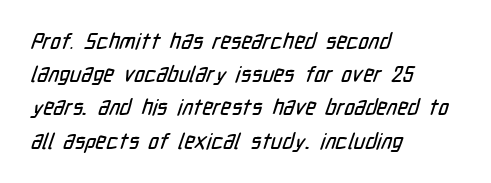
Is the letter spacing exaggerated? No — it looks like the ordinary default. Honestly, the row spacing looks completely unremarkable. This sample is left-justified, so line endings fall wherever the words run out. The space beneath each line is pristine and unruled.
